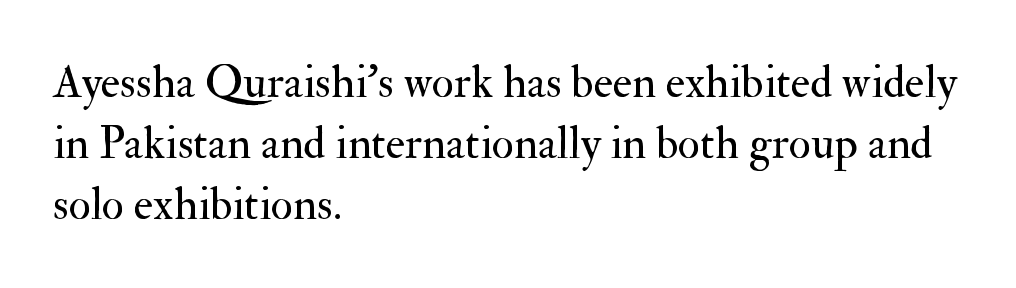
{"serif": "yes", "italic": "no", "bold": "no", "weight": "regular", "width": "normal", "stroke_contrast": "medium", "x_height": "small", "monospaced": "no", "underline": "no", "align": "left", "line_spacing": "normal", "line_spacing_ratio": 1.33, "letter_spacing": "normal", "letter_spacing_em": 0.0, "glyph_px": 46}
